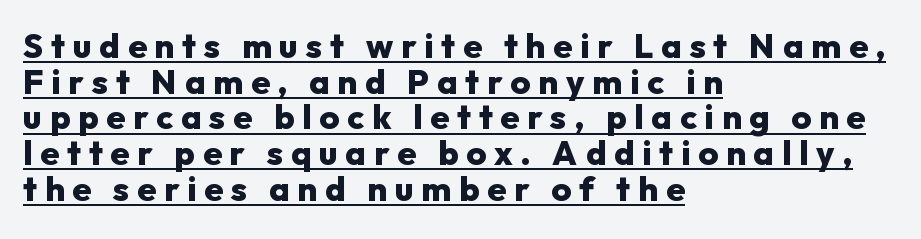
{"serif": "no", "italic": "no", "bold": "yes", "weight": "heavy", "width": "normal", "stroke_contrast": "low", "x_height": "medium", "monospaced": "no", "underline": "yes", "align": "left", "line_spacing": "tight", "line_spacing_ratio": 1.05, "letter_spacing": "wide", "letter_spacing_em": 0.23, "glyph_px": 34}
